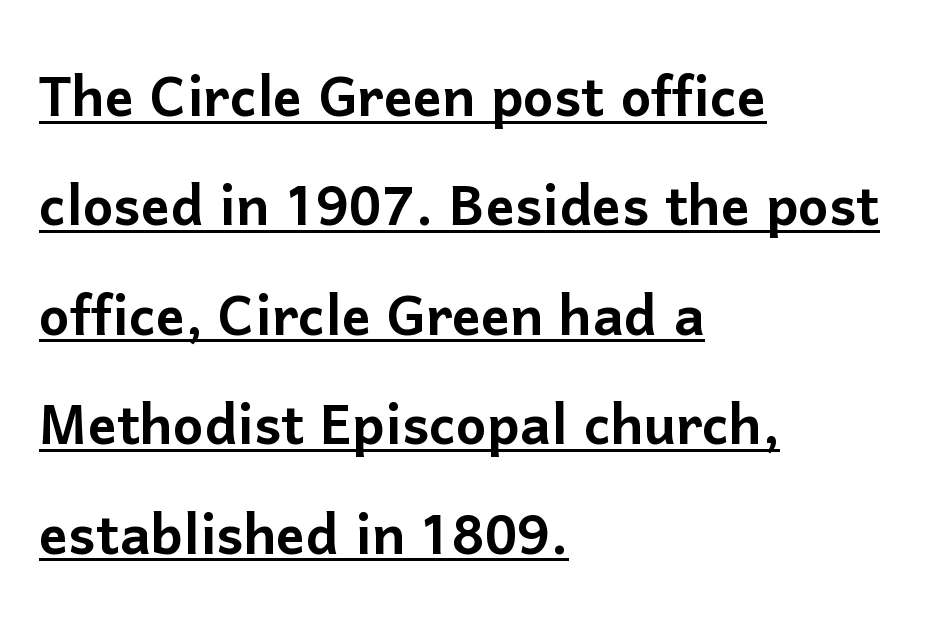
{"serif": "no", "italic": "no", "width": "normal", "stroke_contrast": "low", "x_height": "medium", "monospaced": "no", "underline": "yes", "align": "left", "line_spacing": "normal", "line_spacing_ratio": 1.52, "letter_spacing": "normal", "letter_spacing_em": 0.0, "glyph_px": 72}
